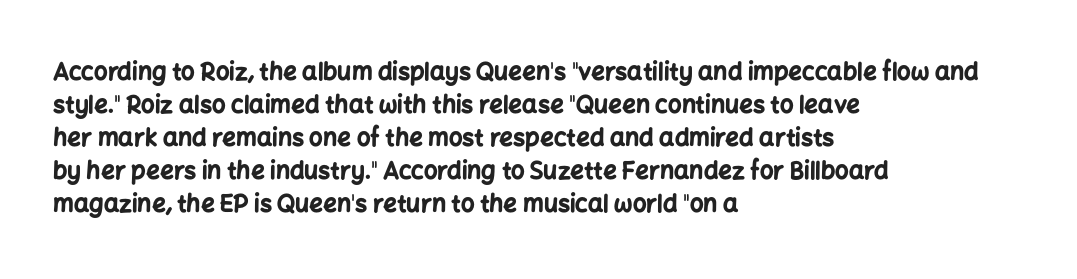
The image shows 24 px bold type, upright; set left-aligned, normal line spacing (1.37x), normal letter spacing, not underlined.
